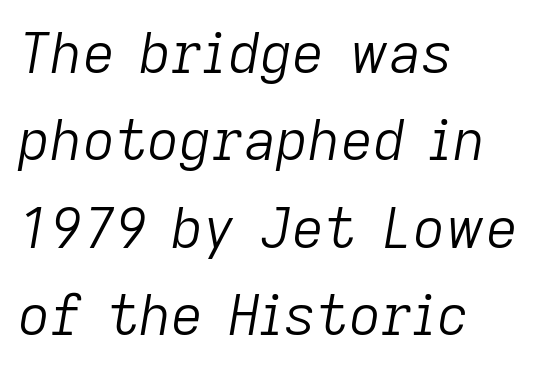
The image shows 56 px light type, italic (leaning right); set left-aligned, normal line spacing (1.56x), normal letter spacing, not underlined; low stroke contrast and a medium x-height.
